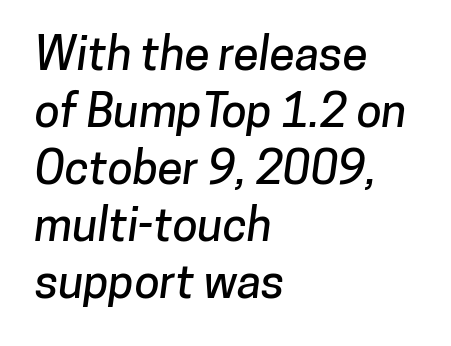
The image shows 46 px sans-serif type; set left-aligned, line spacing 1.24x, normal letter spacing, not underlined; low stroke contrast and a medium x-height.
